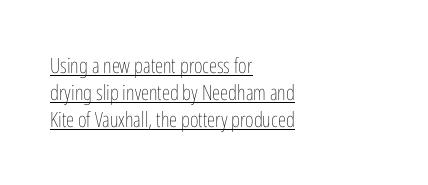
The image shows 21 px text type, upright; set left-aligned, normal line spacing (1.29x), normal letter spacing, underlined.
